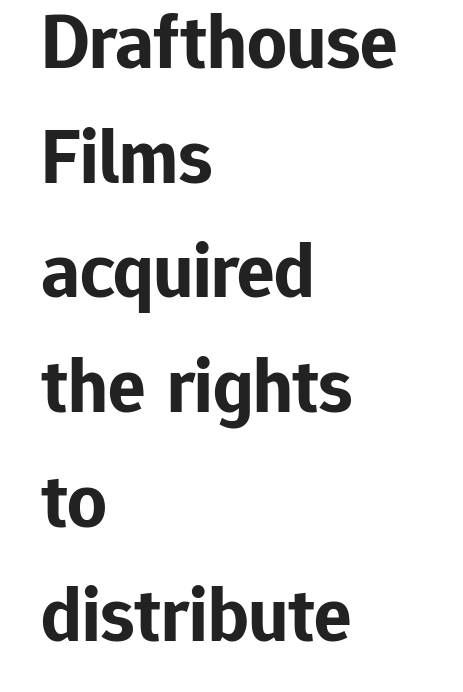
Q: Is the text bold? A: Yes.
Q: Is the text italic (slanted)? A: No, it is upright.
Q: Is the typeface a serif or a sans-serif typeface? A: Sans-serif.
Q: Is the text underlined? A: No.
Q: How is the paragraph aligned? A: Left-aligned.
Q: Is the spacing between letters normal or unusually wide? A: Normal.
Q: Is the spacing between lines tight, normal or loose? A: Normal.
Q: Width (condensed, normal, or wide)? A: Normal.
Q: Stroke contrast? A: Low.
Q: x-height? A: Medium.
Q: Monospaced? A: No.
